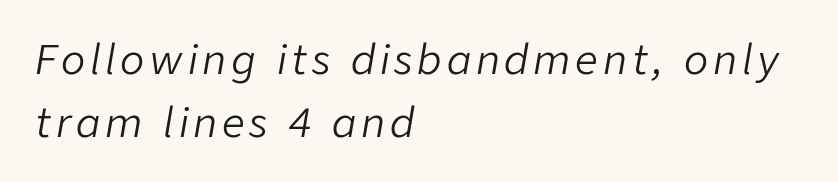
The image shows 40 px light type, italic (leaning right); set left-aligned, normal line spacing (1.57x), not underlined; low stroke contrast and a medium x-height.
